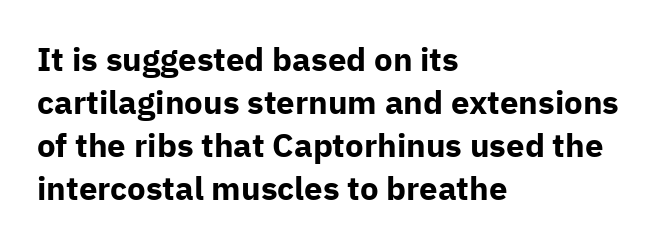
Q: Is the text bold? A: Yes.
Q: Is the text italic (slanted)? A: No, it is upright.
Q: Is the typeface a serif or a sans-serif typeface? A: Sans-serif.
Q: Is the text underlined? A: No.
Q: How is the paragraph aligned? A: Left-aligned.
Q: Is the spacing between letters normal or unusually wide? A: Normal.
Q: Is the spacing between lines tight, normal or loose? A: Normal.
Q: Width (condensed, normal, or wide)? A: Normal.
Q: Stroke contrast? A: Low.
Q: x-height? A: Medium.
Q: Monospaced? A: No.
